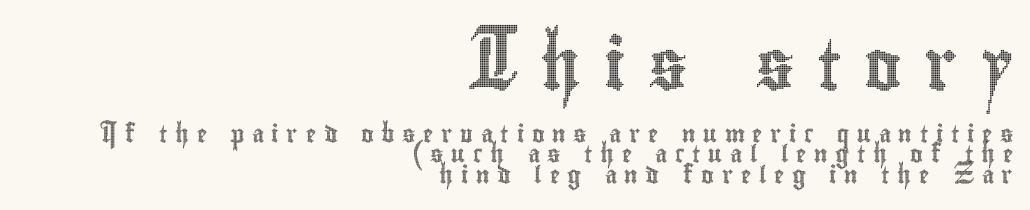
Q: Is the text italic (slanted)? A: No, it is upright.
Q: Is the text underlined? A: No.
Q: How is the paragraph aligned? A: Right-aligned.
Q: Is the spacing between letters normal or unusually wide? A: Unusually wide.
Q: Which block of text is set in a larger size, the first (top) or the second (bottom)? A: The first (top) one.
Q: Width (condensed, normal, or wide)? A: Condensed.
Q: x-height? A: Small.
Q: Monospaced? A: No.
